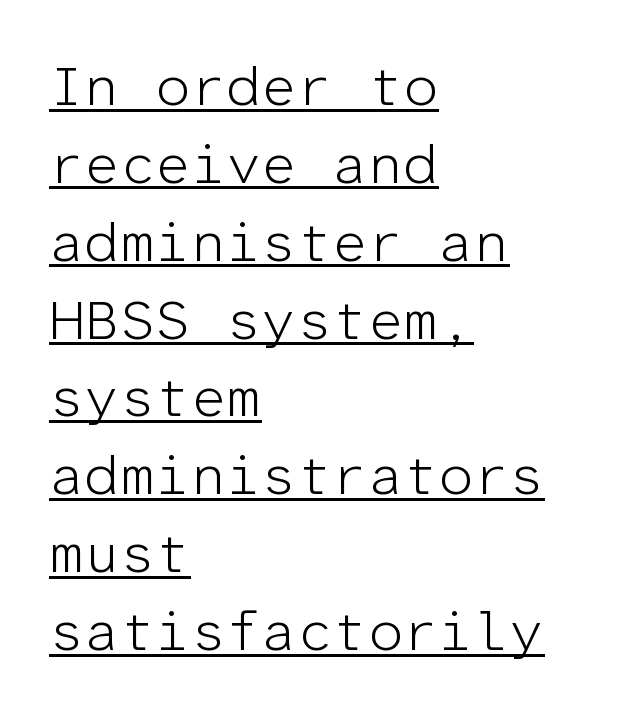
{"serif": "no", "italic": "no", "bold": "no", "weight": "light", "width": "normal", "stroke_contrast": "low", "x_height": "medium", "monospaced": "yes", "underline": "yes", "align": "left", "line_spacing": "normal", "line_spacing_ratio": 1.39, "letter_spacing": "normal", "letter_spacing_em": 0.0, "glyph_px": 56}
